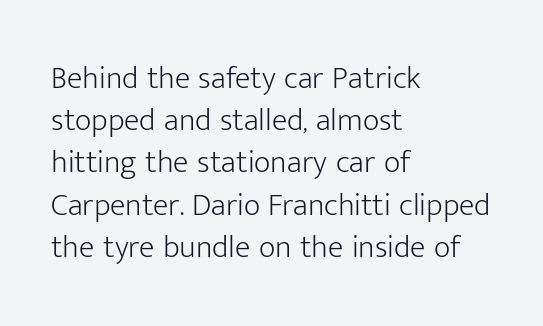
The image shows 32 px light sans-serif type, upright; set left-aligned, normal line spacing (1.32x), normal letter spacing, not underlined; low stroke contrast and a medium x-height.
